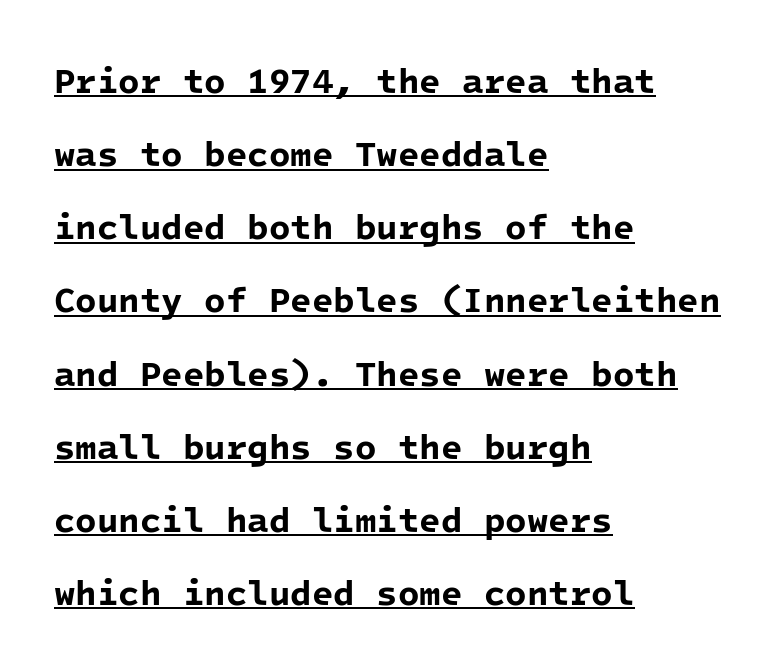
Q: Is the text bold? A: Yes.
Q: Is the typeface a serif or a sans-serif typeface? A: Sans-serif.
Q: Is the text underlined? A: Yes.
Q: How is the paragraph aligned? A: Left-aligned.
Q: Is the spacing between letters normal or unusually wide? A: Normal.
Q: Is the spacing between lines tight, normal or loose? A: Loose.
Q: Width (condensed, normal, or wide)? A: Normal.
Q: Stroke contrast? A: Low.
Q: x-height? A: Medium.
Q: Monospaced? A: Yes.
